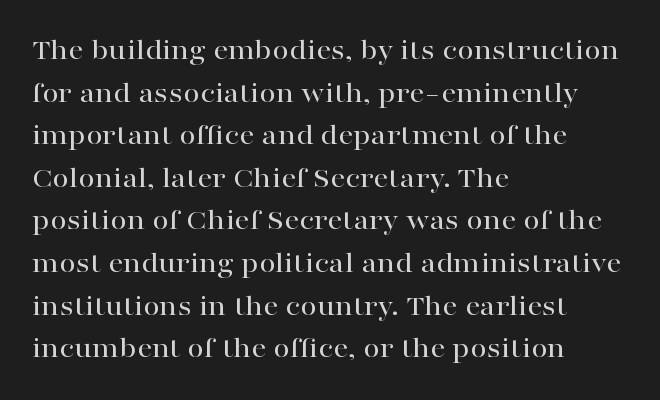
Alignment: flush left. Letters rest on an invisible, unmarked baseline. Type style note: has serifs. Here the glyphs are tracked normally, forming tight word shapes. The block of text has a typical density, with ordinary space between rows.
